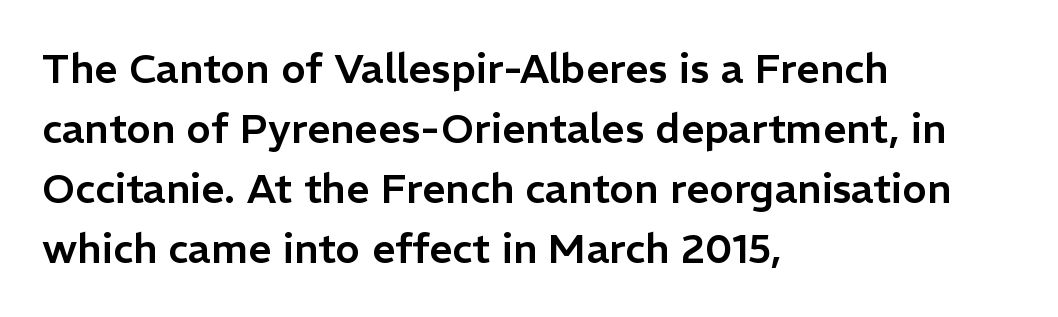
The ragged edge is on the right, which tells us the setting is flush left. Anything drawn beneath the words? Only blank space. Note: no serifs on the glyphs. The face used here is proportionally spaced, like ordinary book or web type.
